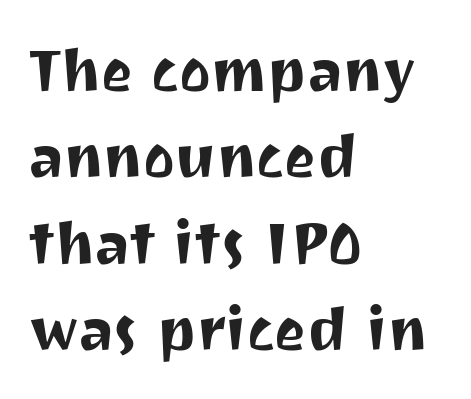
The image shows 60 px sans-serif type, upright; set left-aligned, normal line spacing (1.44x), normal letter spacing, not underlined; medium stroke contrast and a medium x-height.
